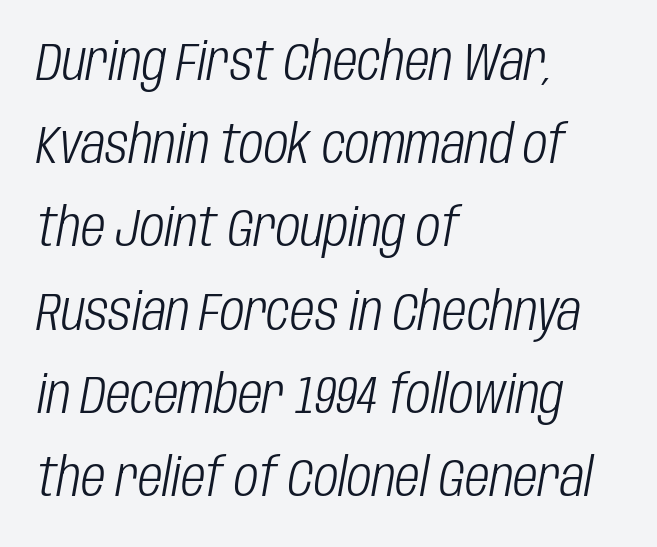
{"italic": "yes", "lean": "right", "slant_degrees": 10, "bold": "no", "weight": "light", "width": "condensed", "stroke_contrast": "low", "x_height": "large", "monospaced": "no", "underline": "no", "align": "left", "line_spacing": "normal", "line_spacing_ratio": 1.57, "letter_spacing": "normal", "letter_spacing_em": 0.0, "glyph_px": 53}
